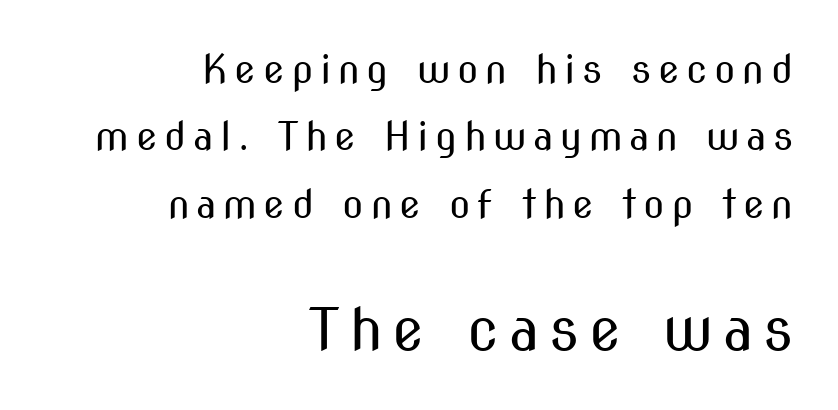
Honestly, there is no underline to notice here at all. Stroke thickness stays within the range of a standard reading face or lighter. Where is the straight margin? On the right. A student would notice the bottom passage is typeset larger than what precedes it.
